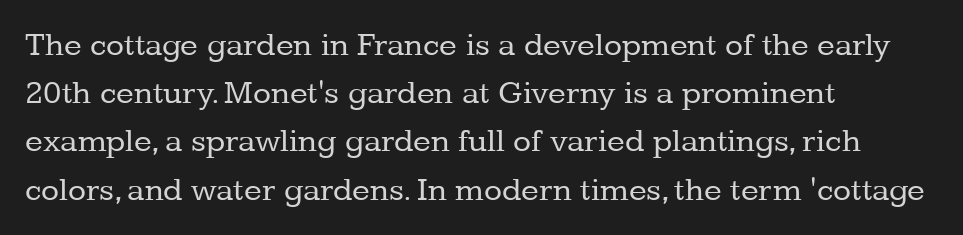
The image shows 33 px regular-weight serif type, upright; set left-aligned, normal line spacing (1.46x), normal letter spacing, not underlined; low stroke contrast and a medium x-height.
